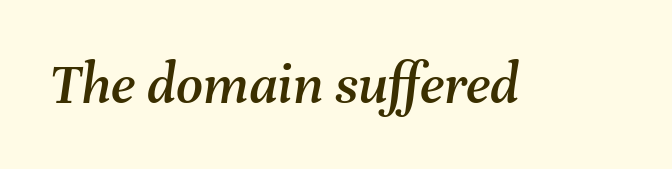
{"italic": "yes", "lean": "right", "slant_degrees": 8, "width": "normal", "stroke_contrast": "medium", "x_height": "medium", "monospaced": "no", "underline": "no", "letter_spacing": "normal", "letter_spacing_em": 0.0, "glyph_px": 59}
